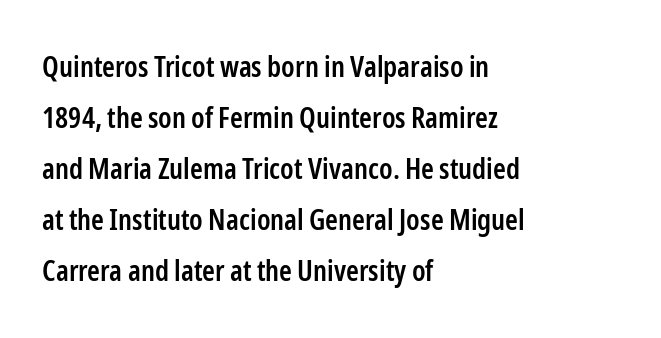
The image shows 29 px semibold, condensed sans-serif type, upright; set left-aligned, line spacing 1.76x, normal letter spacing, not underlined; low stroke contrast and a medium x-height.
